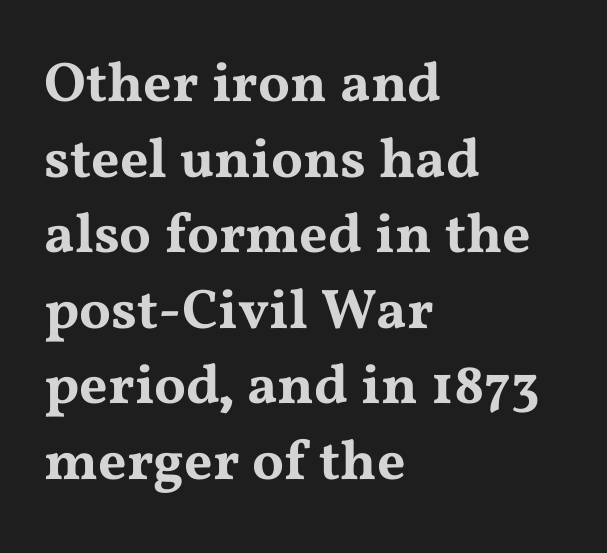
{"serif": "yes", "italic": "no", "width": "wide", "stroke_contrast": "medium", "x_height": "medium", "monospaced": "no", "underline": "no", "align": "left", "line_spacing": "normal", "line_spacing_ratio": 1.35, "letter_spacing": "normal", "letter_spacing_em": 0.0, "glyph_px": 56}
